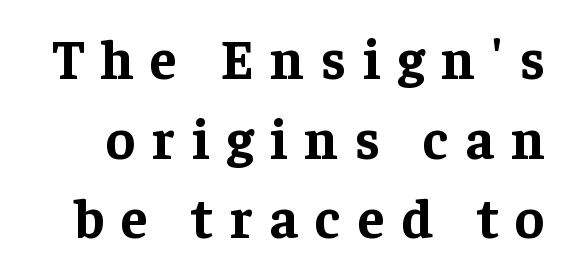
{"serif": "yes", "italic": "no", "bold": "yes", "weight": "bold", "width": "normal", "stroke_contrast": "low", "x_height": "medium", "monospaced": "no", "underline": "no", "line_spacing": "normal", "line_spacing_ratio": 1.42, "letter_spacing": "wide", "letter_spacing_em": 0.3, "glyph_px": 56}
